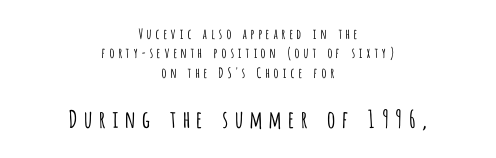
Q: Is the text bold? A: No.
Q: Is the text italic (slanted)? A: No, it is upright.
Q: Is the text underlined? A: No.
Q: How is the paragraph aligned? A: Centered.
Q: Is the spacing between letters normal or unusually wide? A: Unusually wide.
Q: Is the spacing between lines tight, normal or loose? A: Normal.
Q: Which block of text is set in a larger size, the first (top) or the second (bottom)? A: The second (bottom) one.
